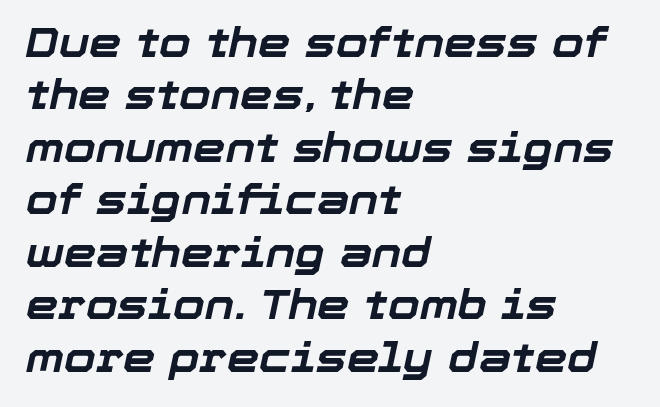
Q: Is the text bold? A: Yes.
Q: Is the text italic (slanted)? A: Yes, it leans right by about 12 degrees.
Q: Is the text underlined? A: No.
Q: How is the paragraph aligned? A: Left-aligned.
Q: Is the spacing between letters normal or unusually wide? A: Normal.
Q: Is the spacing between lines tight, normal or loose? A: Normal.
Q: Width (condensed, normal, or wide)? A: Normal.
Q: Stroke contrast? A: Low.
Q: x-height? A: Medium.
Q: Monospaced? A: No.
